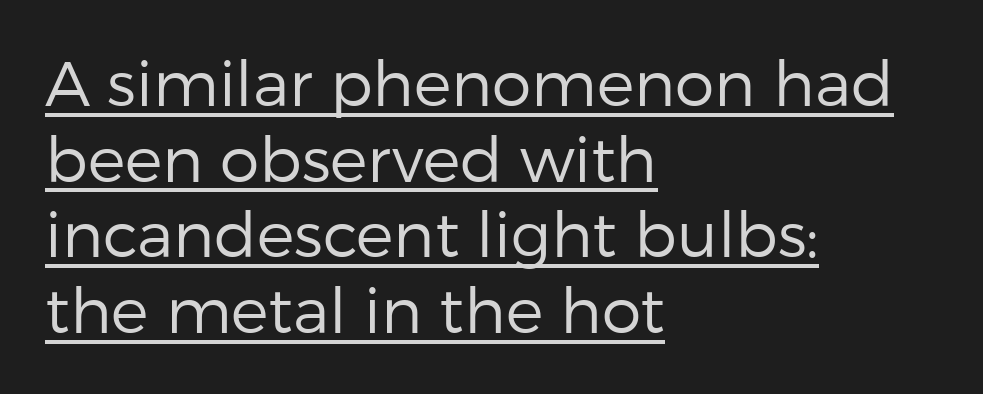
Q: Is the text bold? A: No.
Q: Is the text italic (slanted)? A: No, it is upright.
Q: Is the typeface a serif or a sans-serif typeface? A: Sans-serif.
Q: Is the text underlined? A: Yes.
Q: How is the paragraph aligned? A: Left-aligned.
Q: Is the spacing between letters normal or unusually wide? A: Normal.
Q: Width (condensed, normal, or wide)? A: Normal.
Q: Stroke contrast? A: Low.
Q: x-height? A: Medium.
Q: Monospaced? A: No.
